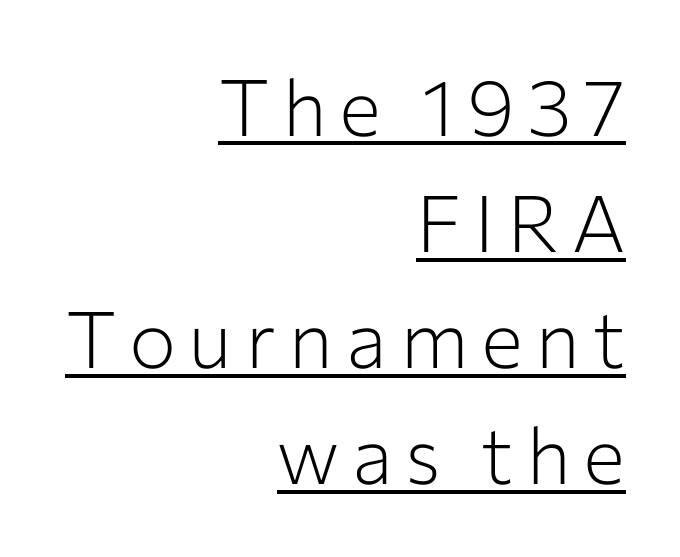
{"serif": "no", "italic": "no", "bold": "no", "weight": "light", "width": "normal", "stroke_contrast": "low", "x_height": "medium", "monospaced": "no", "underline": "yes", "align": "right", "line_spacing": "normal", "line_spacing_ratio": 1.47, "glyph_px": 79}
